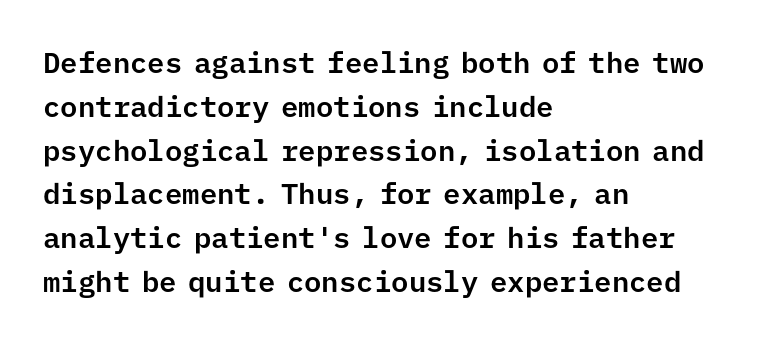
The image shows 29 px sans-serif type, upright, monospaced; set left-aligned, normal line spacing (1.51x), normal letter spacing, not underlined; low stroke contrast and a medium x-height.
